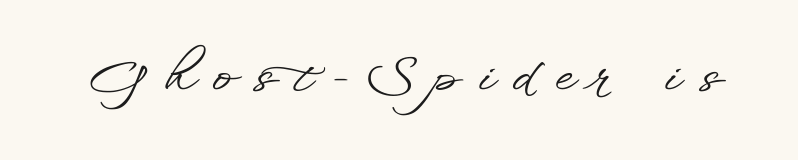
{"serif": "no", "width": "wide", "stroke_contrast": "low", "x_height": "small", "monospaced": "no", "underline": "no", "letter_spacing": "wide", "letter_spacing_em": 0.38, "glyph_px": 49}
